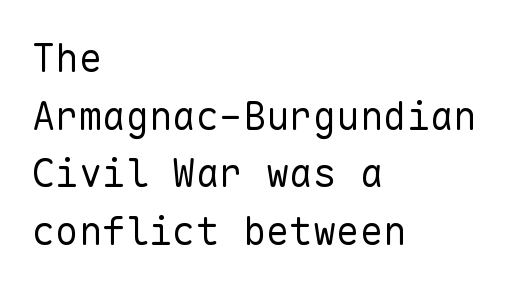
Weight: regular or lighter. Bare-footed words on every line. One-word summary of the alignment: left. The designer went with a sans here, leaving each stem footless. Posture: straight, roman, zero tilt.
